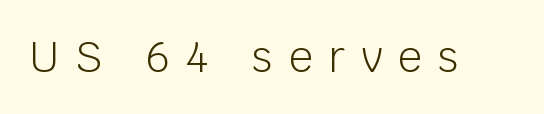
The image shows 42 px light sans-serif type, upright; set unusually wide letter spacing (+0.39 em), not underlined; low stroke contrast and a large x-height.
